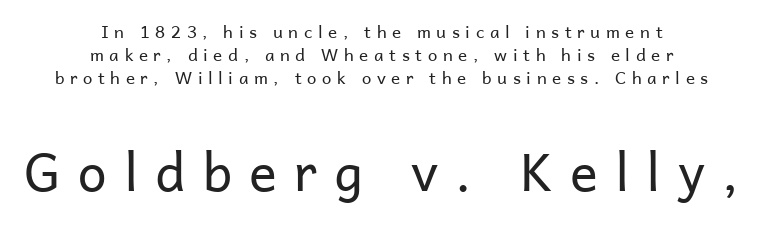
Each letter keeps its own natural width here, so spacing adapts to shape. Here the glyphs are tracked loosely, breaking word shapes into spaced letters. Clear beneath every line of the passage. Typesetter's note — lower block bumped up in size, upper block left smaller. Vertically, the passage feels balanced, rows spaced as you'd expect. This sample uses an upright cut, with every glyph sitting square on the baseline.
